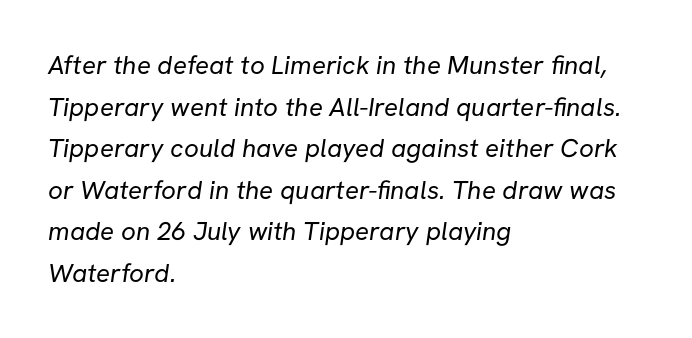
Type without underlining. Casual observation: everything's shoved over to the left. On a weight scale, this lands at 450 or below. These lines sit exactly where default settings would place them. The horizontal fit of the characters is conventional and even.
